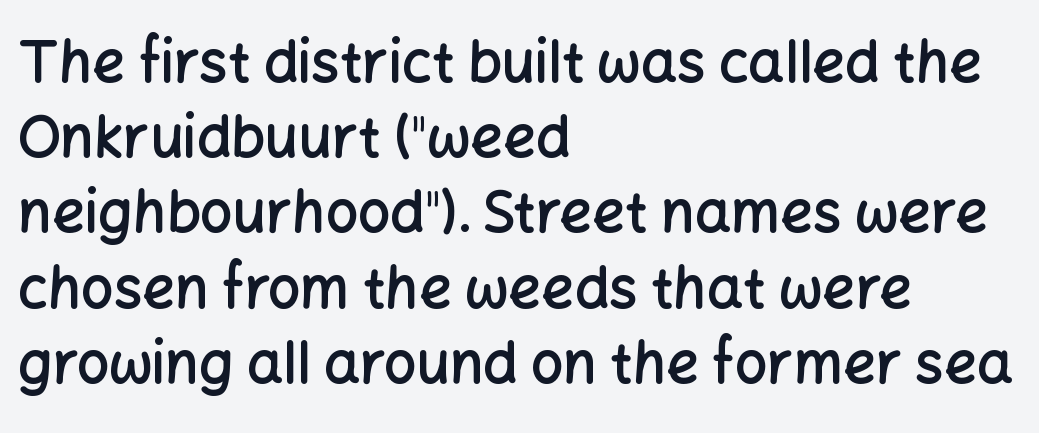
Grotesque or geometric, the face here clearly has no serifs. Each word holds together tightly as a unit, with standard inter-letter gaps. Do the characters align in a grid? No, the font is proportional. What weight is shown? A semibold, between regular and bold. Check the space under the baseline: it is left empty.
